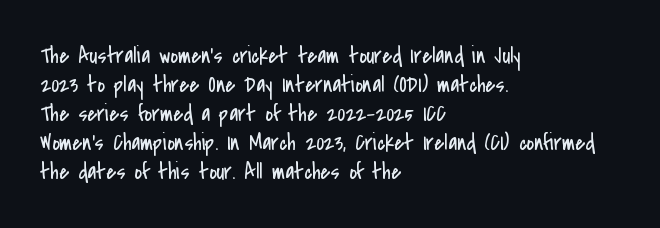
{"italic": "no", "bold": "no", "underline": "no", "align": "left", "line_spacing": "normal", "line_spacing_ratio": 1.26, "letter_spacing": "normal", "letter_spacing_em": 0.0, "glyph_px": 23}
